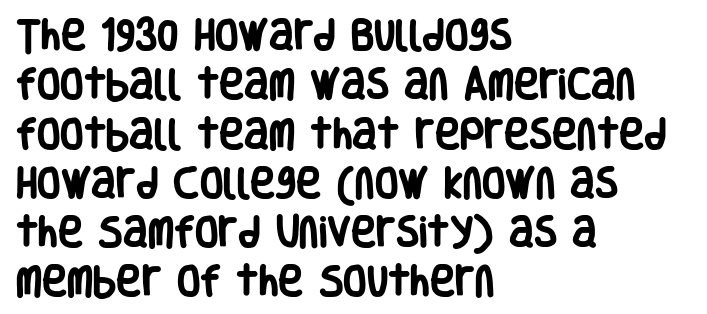
{"serif": "no", "italic": "no", "bold": "yes", "weight": "heavy", "width": "condensed", "stroke_contrast": "low", "x_height": "large", "monospaced": "no", "underline": "no", "align": "left", "line_spacing": "normal", "line_spacing_ratio": 1.45, "letter_spacing": "normal", "letter_spacing_em": 0.0, "glyph_px": 34}
